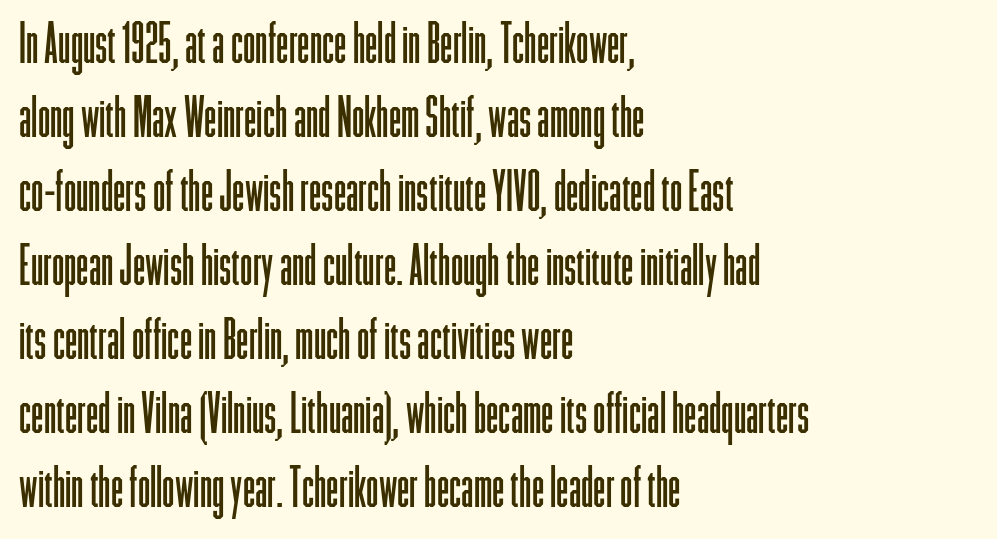
The image shows 56 px light, condensed sans-serif type, upright; set left-aligned, normal line spacing (1.32x), normal letter spacing, not underlined; low stroke contrast and a medium x-height.
